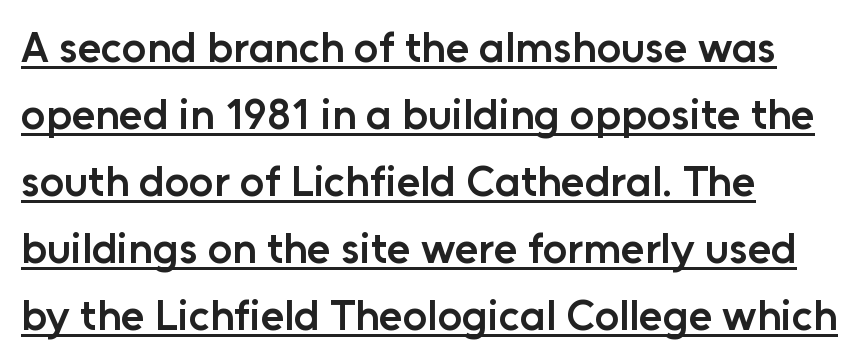
The image shows 43 px semibold sans-serif type, upright; set left-aligned, normal line spacing (1.56x), normal letter spacing, underlined; low stroke contrast and a medium x-height.
